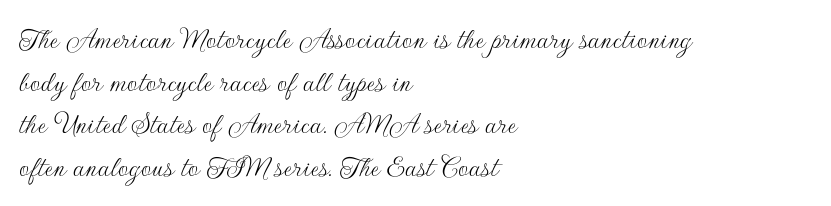
Q: Is the text bold? A: No.
Q: Is the text italic (slanted)? A: Yes.
Q: Is the typeface a serif or a sans-serif typeface? A: Sans-serif.
Q: Is the text underlined? A: No.
Q: How is the paragraph aligned? A: Left-aligned.
Q: Is the spacing between letters normal or unusually wide? A: Normal.
Q: Is the spacing between lines tight, normal or loose? A: Normal.
Q: Width (condensed, normal, or wide)? A: Normal.
Q: Stroke contrast? A: Low.
Q: x-height? A: Small.
Q: Monospaced? A: No.
